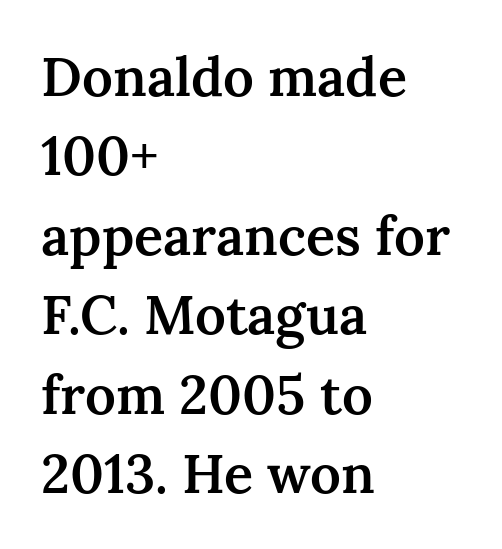
Compared with an ordinary text face, these strokes are moderately heavier — a semibold. Descender tails drop into unmarked territory. Normally led — the rows are evenly, conventionally spaced. Observe the serifs anchoring each vertical stroke in this sample.
